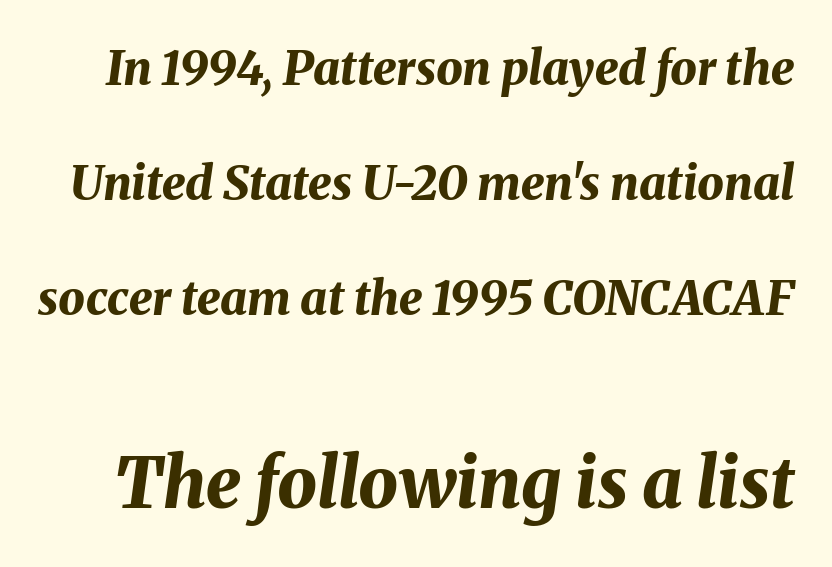
{"italic": "yes", "lean": "right", "slant_degrees": 8, "bold": "yes", "weight": "bold", "width": "normal", "stroke_contrast": "medium", "x_height": "medium", "monospaced": "no", "underline": "no", "line_spacing": "loose", "line_spacing_ratio": 2.45, "letter_spacing": "normal", "letter_spacing_em": 0.0, "larger_block": "second", "size_ratio": 1.49, "glyph_px": 70}
